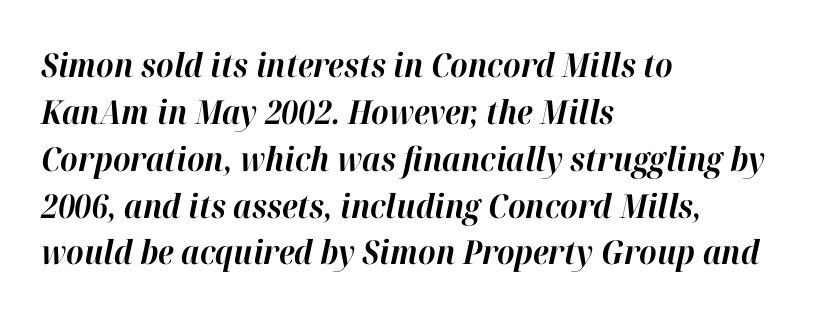
{"italic": "yes", "lean": "right", "slant_degrees": 12, "bold": "yes", "weight": "bold", "width": "normal", "stroke_contrast": "high", "x_height": "medium", "monospaced": "no", "underline": "no", "align": "left", "line_spacing": "normal", "line_spacing_ratio": 1.42, "letter_spacing": "normal", "letter_spacing_em": 0.0, "glyph_px": 33}
